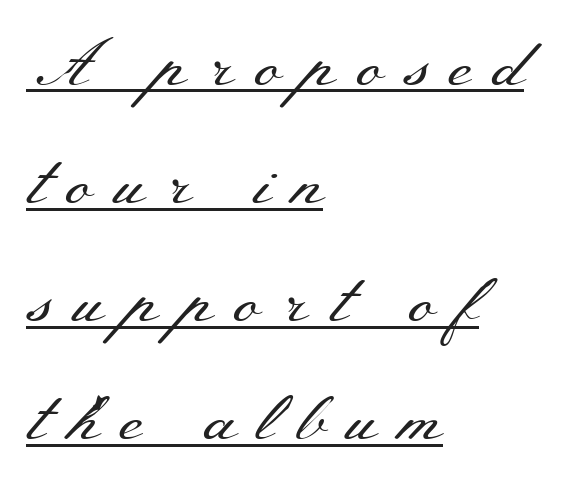
The image shows 66 px regular-weight, wide serif type; set left-aligned, line spacing 1.79x, unusually wide letter spacing (+0.31 em), underlined; medium stroke contrast and a small x-height.
